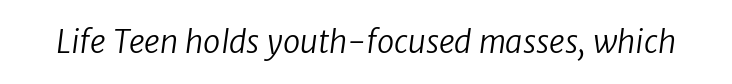
The image shows 31 px regular-weight sans-serif type; set normal letter spacing, not underlined; low stroke contrast and a medium x-height.
